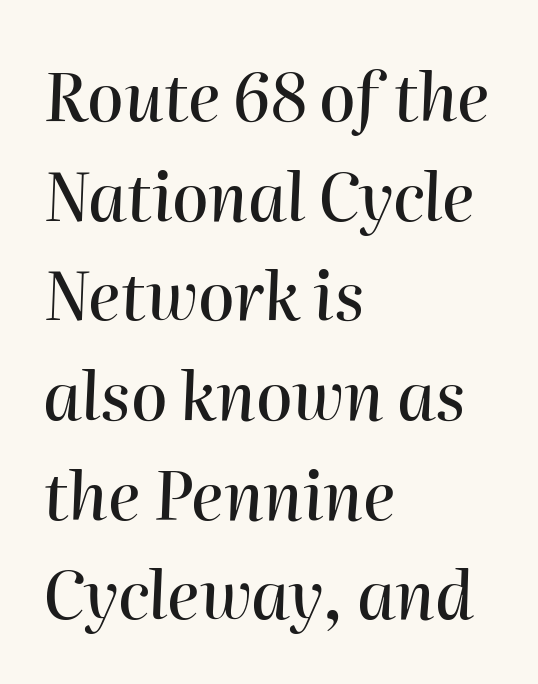
{"italic": "yes", "lean": "right", "slant_degrees": 2, "width": "normal", "stroke_contrast": "high", "x_height": "medium", "monospaced": "no", "underline": "no", "align": "left", "line_spacing": "normal", "line_spacing_ratio": 1.51, "letter_spacing": "normal", "letter_spacing_em": 0.0, "glyph_px": 66}
